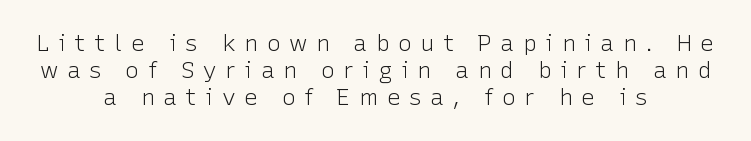
Short and long lines alike share a common midpoint. Is there any slant? The stems are plumb. The string is rendered with underlining switched off. No chunkiness to these letters — they're not bold.
